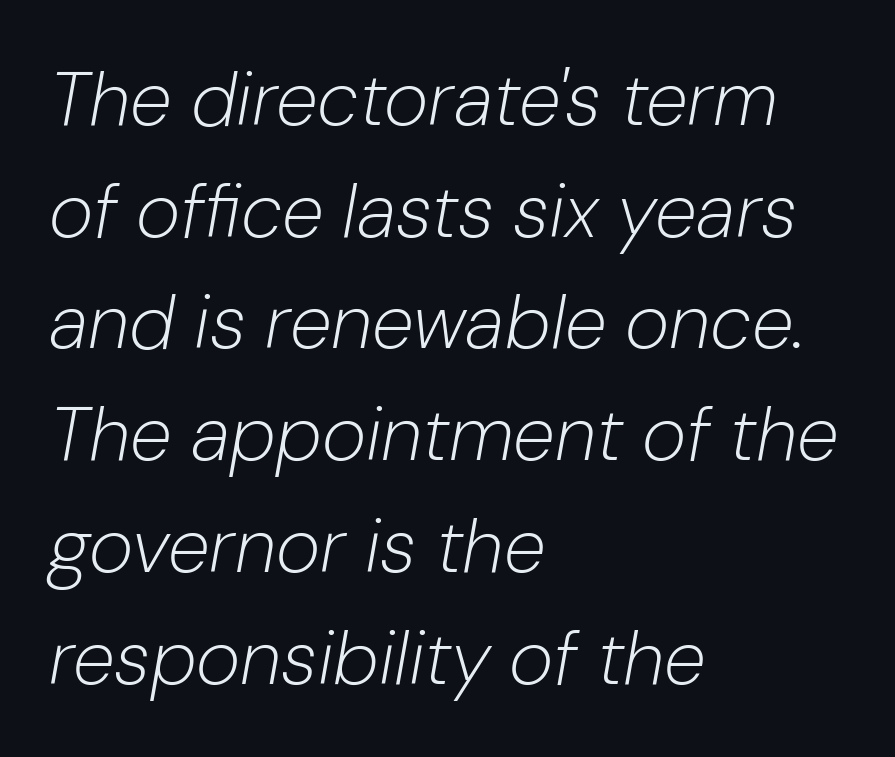
{"italic": "yes", "lean": "right", "slant_degrees": 10, "bold": "no", "weight": "light", "width": "normal", "stroke_contrast": "low", "x_height": "medium", "monospaced": "no", "underline": "no", "align": "left", "line_spacing": "normal", "line_spacing_ratio": 1.47, "letter_spacing": "normal", "letter_spacing_em": 0.0, "glyph_px": 76}
